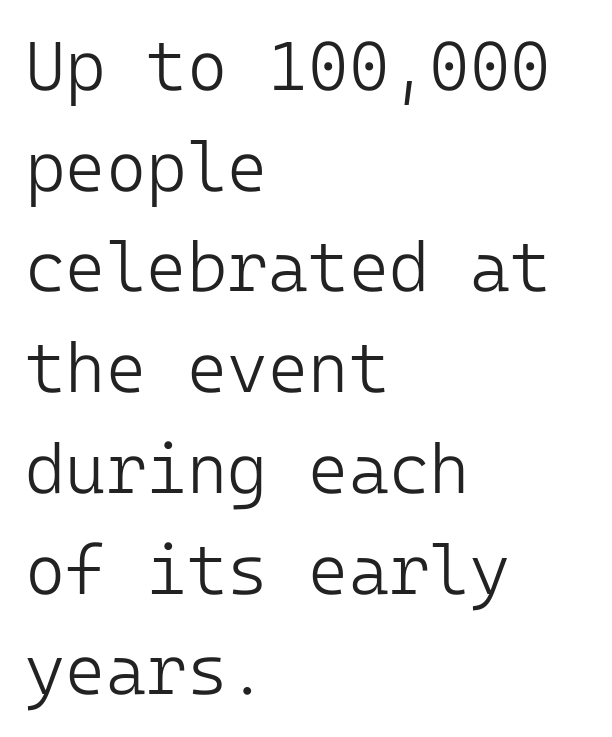
The image shows 69 px light sans-serif type, upright; set left-aligned, normal line spacing (1.46x), normal letter spacing, not underlined; low stroke contrast and a medium x-height.
